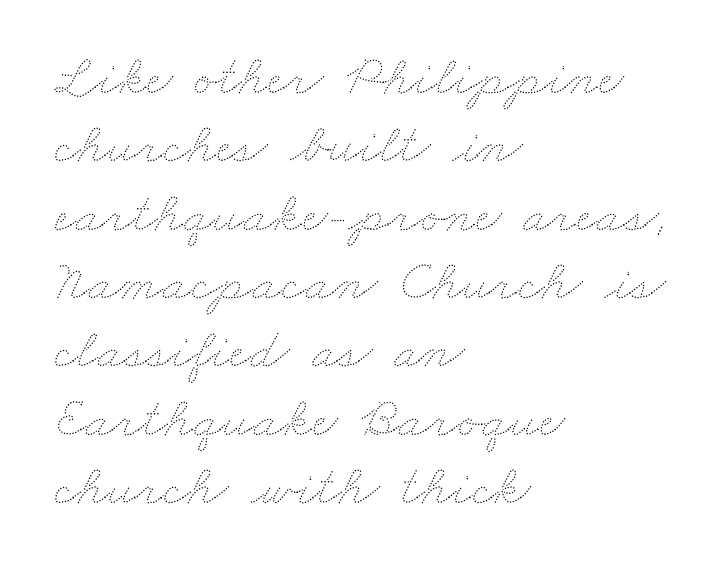
Q: Is the text bold? A: No.
Q: Is the text underlined? A: No.
Q: How is the paragraph aligned? A: Left-aligned.
Q: Is the spacing between letters normal or unusually wide? A: Normal.
Q: Width (condensed, normal, or wide)? A: Wide.
Q: Stroke contrast? A: Medium.
Q: x-height? A: Small.
Q: Monospaced? A: No.
